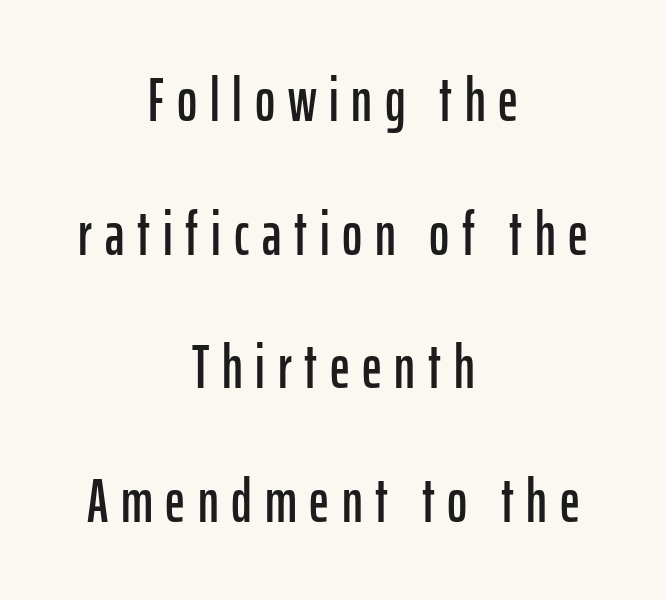
Q: Is the text italic (slanted)? A: No, it is upright.
Q: Is the typeface a serif or a sans-serif typeface? A: Sans-serif.
Q: Is the text underlined? A: No.
Q: How is the paragraph aligned? A: Centered.
Q: Is the spacing between letters normal or unusually wide? A: Unusually wide.
Q: Is the spacing between lines tight, normal or loose? A: Loose.
Q: Width (condensed, normal, or wide)? A: Condensed.
Q: Stroke contrast? A: Low.
Q: x-height? A: Medium.
Q: Monospaced? A: No.
